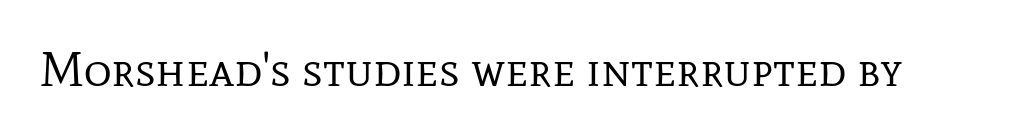
{"serif": "yes", "italic": "no", "bold": "no", "weight": "regular", "width": "normal", "stroke_contrast": "low", "x_height": "medium", "monospaced": "no", "underline": "no", "letter_spacing": "normal", "letter_spacing_em": 0.0, "glyph_px": 48}
